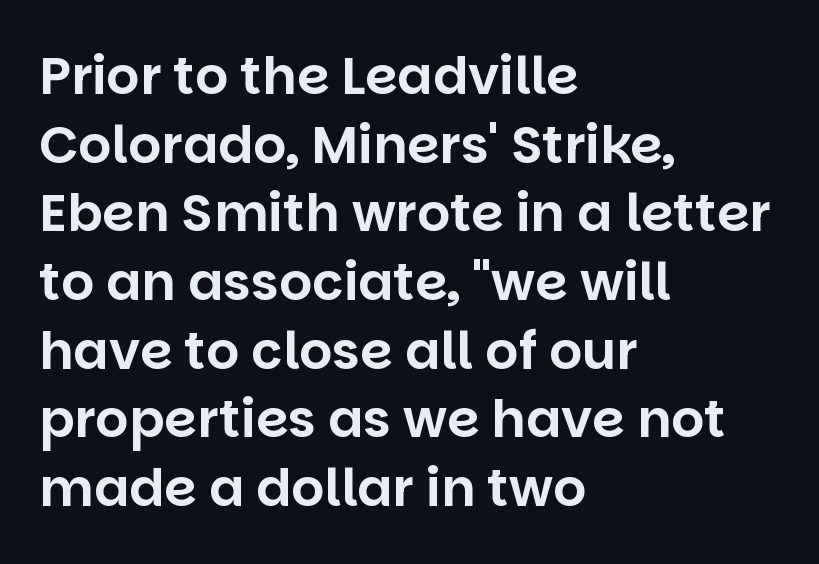
{"serif": "no", "italic": "no", "width": "normal", "stroke_contrast": "low", "x_height": "large", "monospaced": "no", "underline": "no", "align": "left", "line_spacing": "normal", "line_spacing_ratio": 1.32, "letter_spacing": "normal", "letter_spacing_em": 0.0, "glyph_px": 52}
